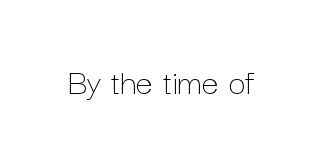
The image shows 38 px thin type, upright; set normal letter spacing, not underlined; low stroke contrast and a medium x-height.
